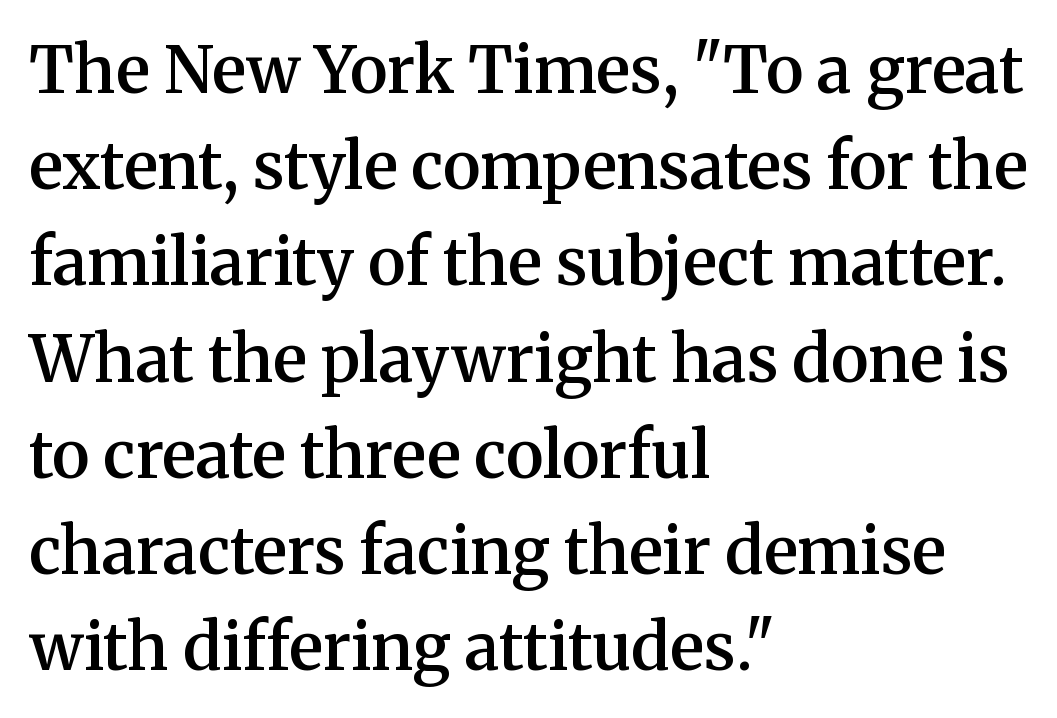
Q: Is the text bold? A: Semi-bold.
Q: Is the text italic (slanted)? A: No, it is upright.
Q: Is the typeface a serif or a sans-serif typeface? A: Serif.
Q: Is the text underlined? A: No.
Q: How is the paragraph aligned? A: Left-aligned.
Q: Is the spacing between letters normal or unusually wide? A: Normal.
Q: Is the spacing between lines tight, normal or loose? A: Normal.
Q: Width (condensed, normal, or wide)? A: Normal.
Q: Stroke contrast? A: Medium.
Q: x-height? A: Medium.
Q: Monospaced? A: No.
